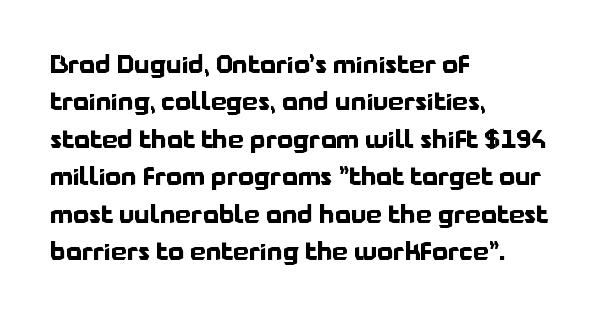
{"italic": "no", "bold": "yes", "underline": "no", "align": "left", "line_spacing": "normal", "line_spacing_ratio": 1.5, "letter_spacing": "normal", "letter_spacing_em": 0.0, "glyph_px": 25}
